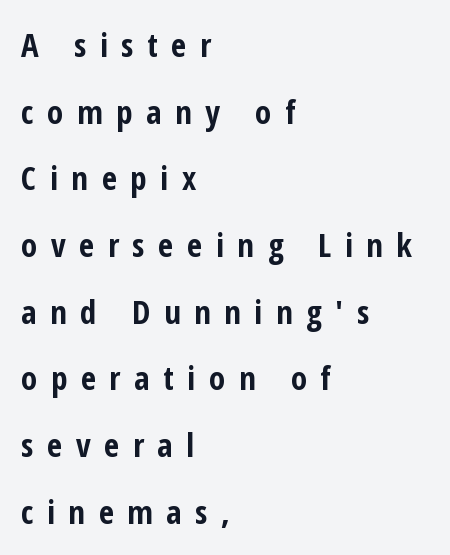
Q: Is the text bold? A: Yes.
Q: Is the text italic (slanted)? A: No, it is upright.
Q: Is the typeface a serif or a sans-serif typeface? A: Sans-serif.
Q: Is the text underlined? A: No.
Q: How is the paragraph aligned? A: Left-aligned.
Q: Is the spacing between letters normal or unusually wide? A: Unusually wide.
Q: Is the spacing between lines tight, normal or loose? A: Loose.
Q: Width (condensed, normal, or wide)? A: Condensed.
Q: Stroke contrast? A: Low.
Q: x-height? A: Medium.
Q: Monospaced? A: No.
